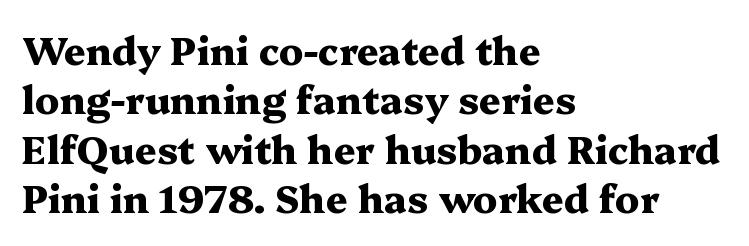
{"serif": "yes", "italic": "no", "bold": "yes", "weight": "heavy", "width": "wide", "stroke_contrast": "medium", "x_height": "medium", "monospaced": "no", "underline": "no", "align": "left", "line_spacing": "normal", "line_spacing_ratio": 1.3, "letter_spacing": "normal", "letter_spacing_em": 0.0, "glyph_px": 38}
